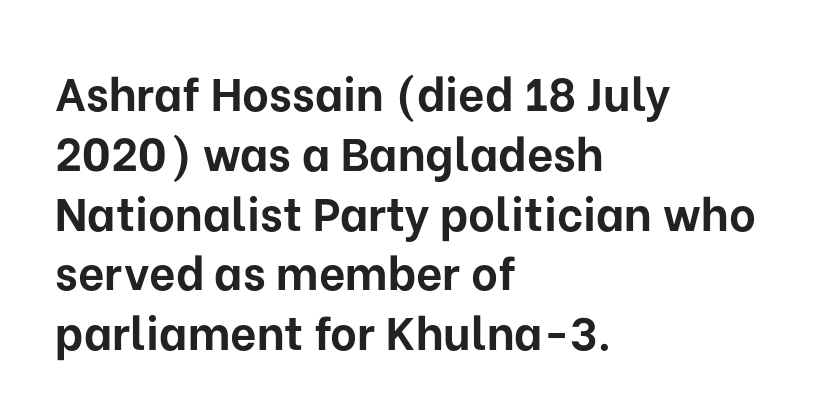
Q: Is the text bold? A: Yes.
Q: Is the text italic (slanted)? A: No, it is upright.
Q: Is the typeface a serif or a sans-serif typeface? A: Sans-serif.
Q: Is the text underlined? A: No.
Q: How is the paragraph aligned? A: Left-aligned.
Q: Is the spacing between letters normal or unusually wide? A: Normal.
Q: Is the spacing between lines tight, normal or loose? A: Normal.
Q: Width (condensed, normal, or wide)? A: Normal.
Q: Stroke contrast? A: Low.
Q: x-height? A: Medium.
Q: Monospaced? A: No.
